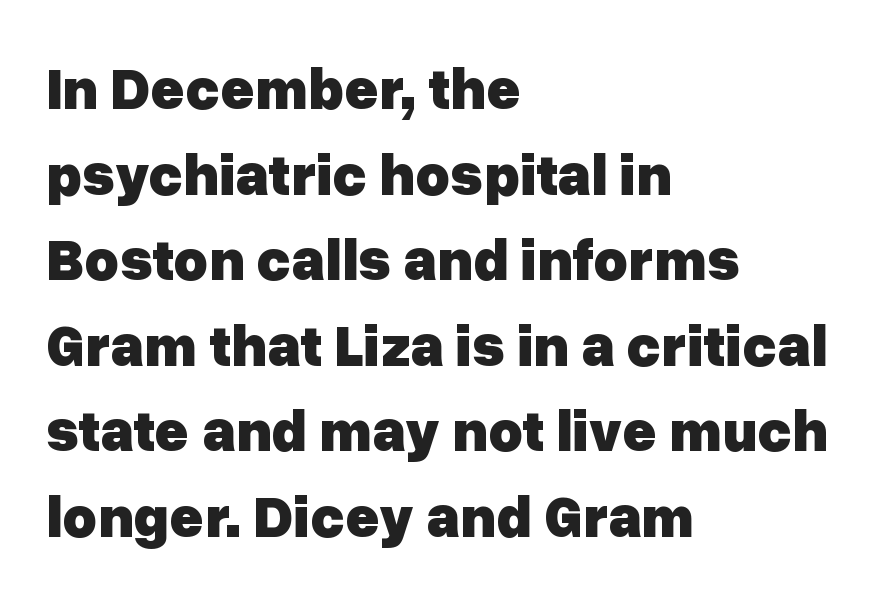
Here the designer chose a conventional face with non-uniform glyph widths. This sample keeps an unexceptional amount of space between lines. The paragraph shown leans on its left margin. Italic: no, the glyphs are upright roman. The horizontal fit of the characters is conventional and even. Underlining? Definitely not there.
